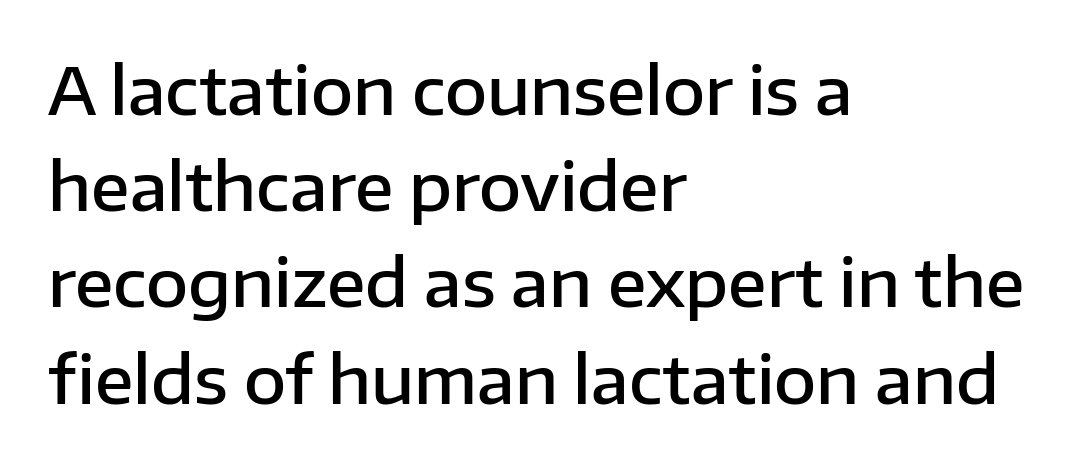
The image shows 65 px semibold sans-serif type, upright; set left-aligned, normal line spacing (1.48x), normal letter spacing, not underlined; low stroke contrast and a medium x-height.
